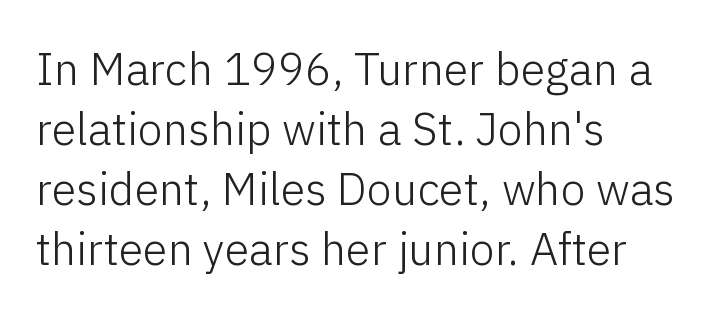
{"serif": "no", "italic": "no", "bold": "no", "weight": "light", "width": "normal", "stroke_contrast": "low", "x_height": "medium", "monospaced": "no", "underline": "no", "align": "left", "line_spacing": "normal", "line_spacing_ratio": 1.33, "letter_spacing": "normal", "letter_spacing_em": 0.0, "glyph_px": 45}
